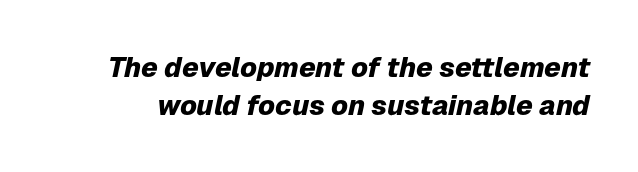
{"italic": "yes", "lean": "right", "slant_degrees": 12, "bold": "yes", "weight": "heavy", "width": "normal", "stroke_contrast": "low", "x_height": "medium", "monospaced": "no", "underline": "no", "line_spacing": "normal", "line_spacing_ratio": 1.35, "letter_spacing": "normal", "letter_spacing_em": 0.0, "glyph_px": 28}
